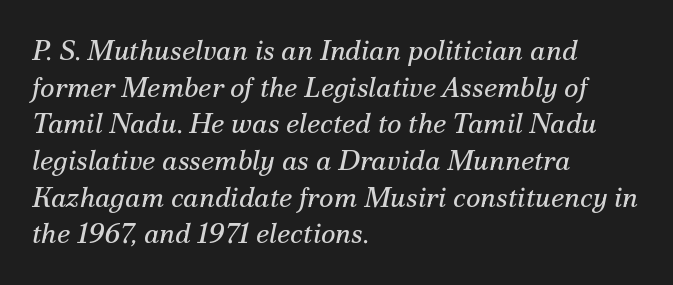
Q: Is the text bold? A: No.
Q: Is the text italic (slanted)? A: Yes, it leans right by about 12 degrees.
Q: Is the typeface a serif or a sans-serif typeface? A: Serif.
Q: Is the text underlined? A: No.
Q: How is the paragraph aligned? A: Left-aligned.
Q: Is the spacing between letters normal or unusually wide? A: Normal.
Q: Is the spacing between lines tight, normal or loose? A: Normal.
Q: Width (condensed, normal, or wide)? A: Normal.
Q: Stroke contrast? A: Medium.
Q: x-height? A: Small.
Q: Monospaced? A: No.
